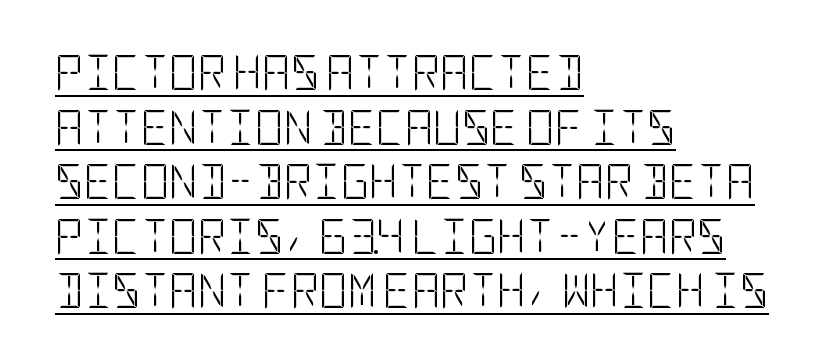
Q: Is the text bold? A: No.
Q: Is the text italic (slanted)? A: No, it is upright.
Q: Is the typeface a serif or a sans-serif typeface? A: Sans-serif.
Q: Is the text underlined? A: Yes.
Q: How is the paragraph aligned? A: Left-aligned.
Q: Is the spacing between letters normal or unusually wide? A: Normal.
Q: Is the spacing between lines tight, normal or loose? A: Normal.
Q: Width (condensed, normal, or wide)? A: Condensed.
Q: Stroke contrast? A: Low.
Q: x-height? A: Large.
